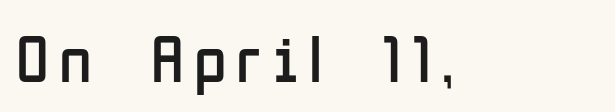
{"serif": "no", "italic": "no", "bold": "no", "weight": "regular", "width": "condensed", "stroke_contrast": "low", "x_height": "medium", "monospaced": "no", "underline": "no", "glyph_px": 67}
